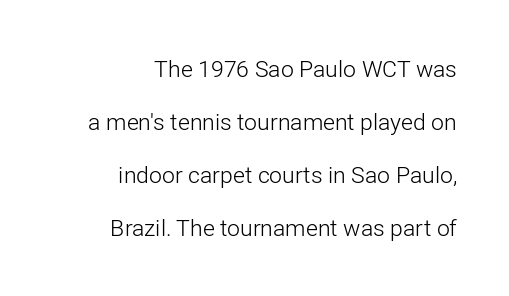
Alignment: flush right. Widely set lines give the paragraph a tall, airy silhouette. The gap between lines stays unmarked. The passage shown has conventional tracking throughout. These lines were composed using upright roman letters.
